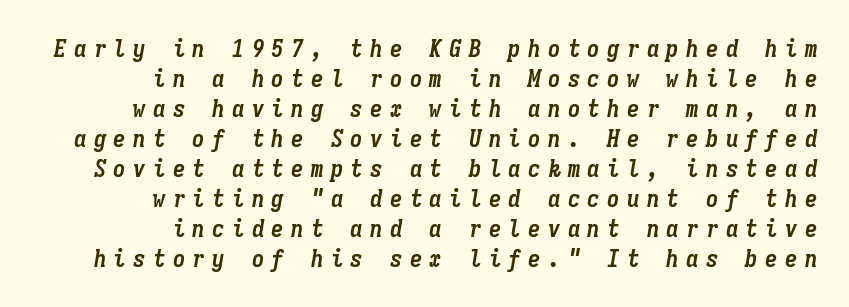
The image shows 25 px bold type, italic (leaning right); set right-aligned, line spacing 1.2x, unusually wide letter spacing (+0.29 em), not underlined.
